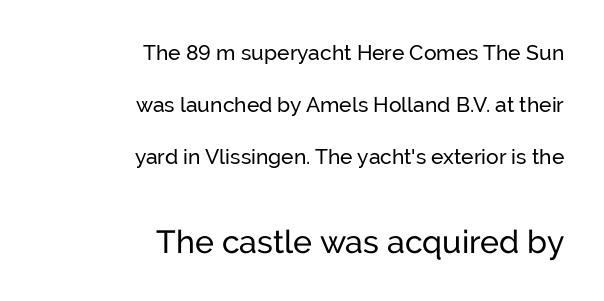
{"serif": "no", "italic": "no", "width": "normal", "stroke_contrast": "low", "x_height": "medium", "monospaced": "no", "underline": "no", "align": "right", "line_spacing": "loose", "line_spacing_ratio": 2.48, "letter_spacing": "normal", "letter_spacing_em": 0.0, "larger_block": "second", "size_ratio": 1.52, "glyph_px": 32}
